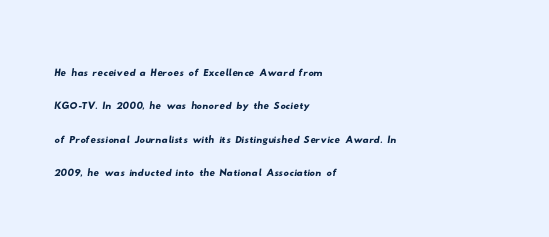
{"underline": "no", "align": "left", "line_spacing_ratio": 1.24, "letter_spacing": "normal", "letter_spacing_em": 0.0, "glyph_px": 27}
